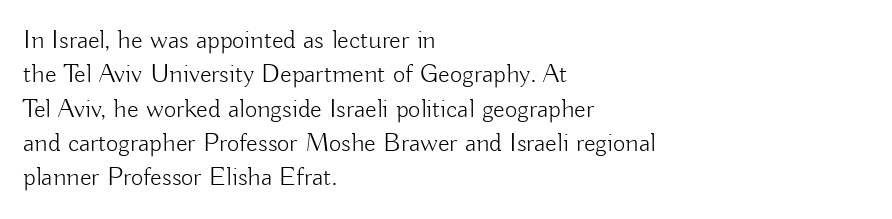
The letterforms sit at book weight or below. Honestly, the letter spacing is just normal — you wouldn't notice it. The type sits square on the baseline with zero lean. Unmarked baselines from the first word to the last. The text block is weighted toward the left margin, trailing off unevenly rightward. The designer left line spacing at the default.
